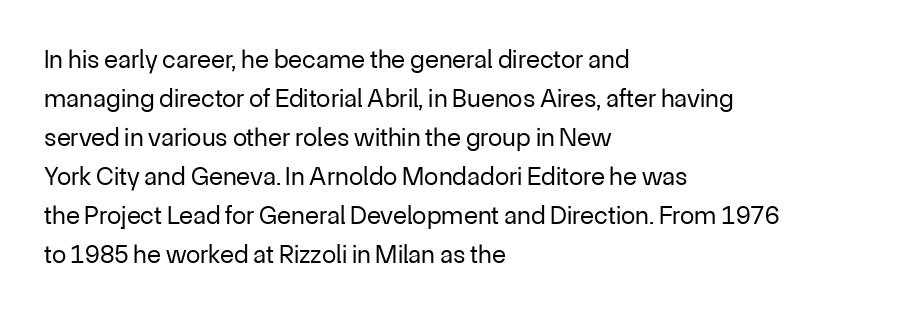
Q: Is the text bold? A: No.
Q: Is the text italic (slanted)? A: No, it is upright.
Q: Is the text underlined? A: No.
Q: How is the paragraph aligned? A: Left-aligned.
Q: Is the spacing between letters normal or unusually wide? A: Normal.
Q: Is the spacing between lines tight, normal or loose? A: Normal.
